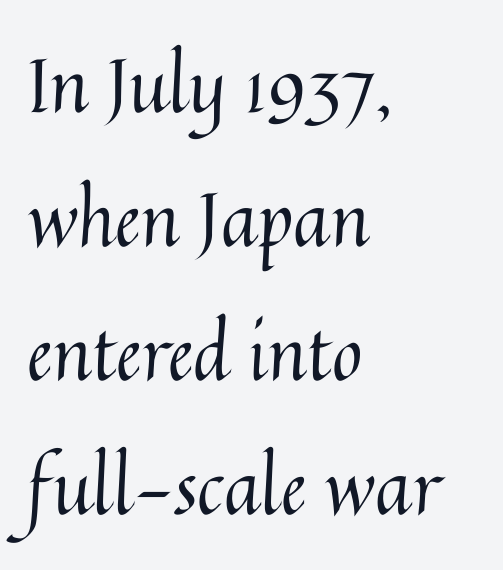
The image shows 74 px regular-weight type; set left-aligned, line spacing 1.81x, normal letter spacing, not underlined; medium stroke contrast and a medium x-height.
